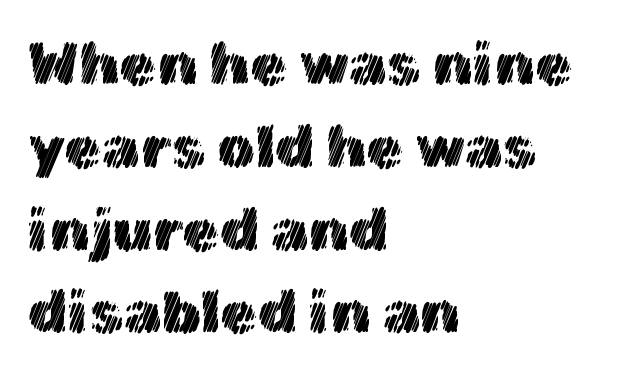
The ragged edge is on the right, which tells us the setting is flush left. Nope, not italic — everything's standing straight. If you measured baseline to baseline, you'd find a middling distance. Spacing verdict: proportional, widths tailored to each character. Caption: standard tracking, unaltered. Unmarked baselines from the first word to the last.
